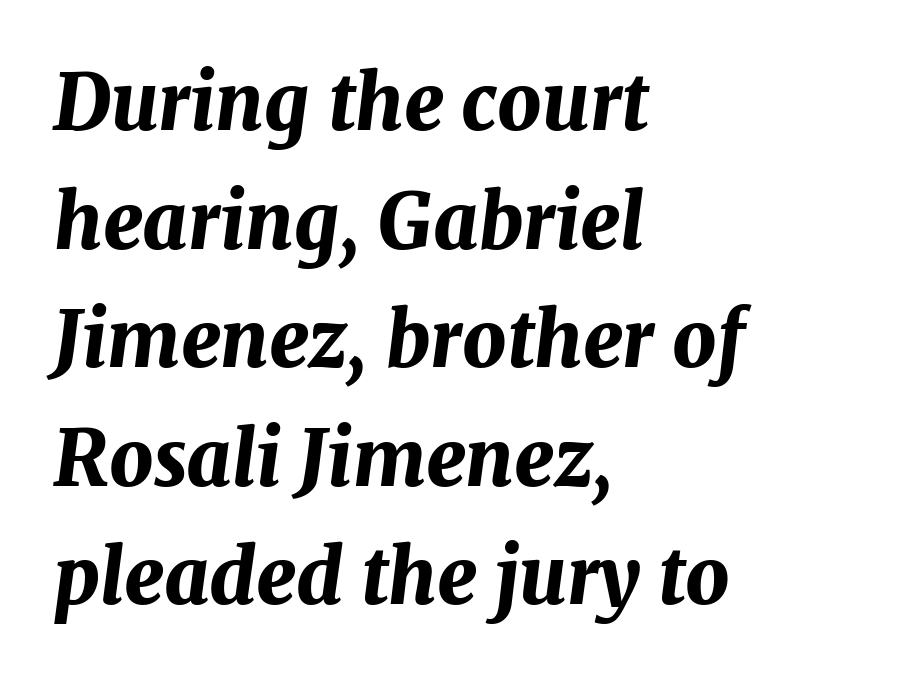
{"italic": "yes", "lean": "right", "slant_degrees": 7, "bold": "yes", "weight": "bold", "width": "normal", "stroke_contrast": "medium", "x_height": "medium", "monospaced": "no", "underline": "no", "align": "left", "line_spacing": "normal", "line_spacing_ratio": 1.54, "letter_spacing": "normal", "letter_spacing_em": 0.0, "glyph_px": 77}
